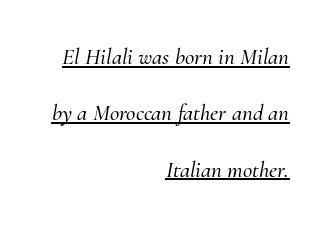
The image shows 23 px text type, italic (leaning right); set right-aligned, loose line spacing (2.45x), normal letter spacing, underlined.
